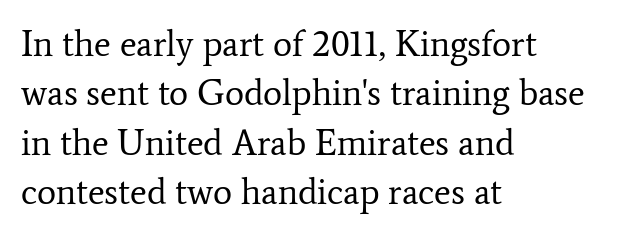
The image shows 36 px regular-weight serif type, upright; set left-aligned, normal line spacing (1.37x), normal letter spacing, not underlined; low stroke contrast and a medium x-height.
